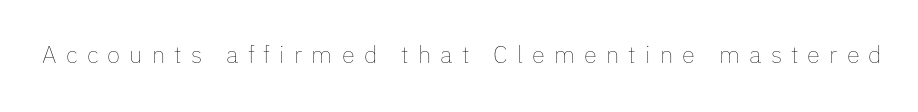
{"italic": "no", "bold": "no", "underline": "no", "letter_spacing": "wide", "letter_spacing_em": 0.38, "glyph_px": 24}
